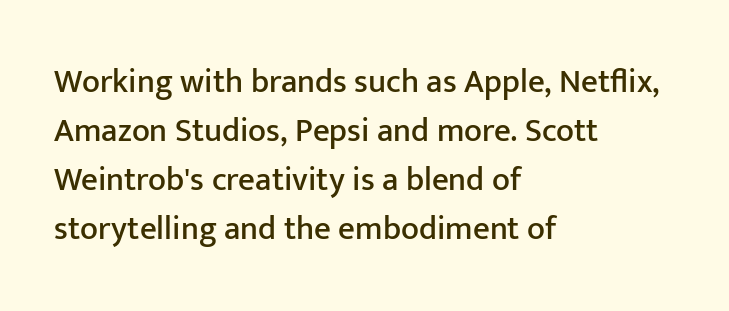
The face used here is rendered with its standard letterfit. The paragraph shown leans on its left margin. Is there any slant? The stems are plumb. Examine the stroke ends and you'll find no serifs. Here the designer chose a conventional face with non-uniform glyph widths. Leading: standard.
